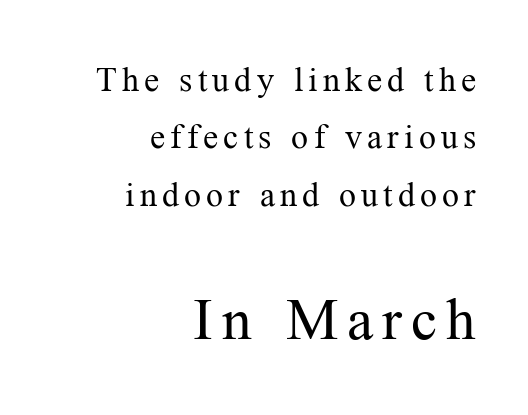
{"serif": "yes", "italic": "no", "bold": "no", "weight": "regular", "width": "normal", "stroke_contrast": "medium", "x_height": "medium", "monospaced": "no", "underline": "no", "align": "right", "line_spacing": "normal", "line_spacing_ratio": 1.69, "larger_block": "second", "size_ratio": 1.74, "glyph_px": 59}
